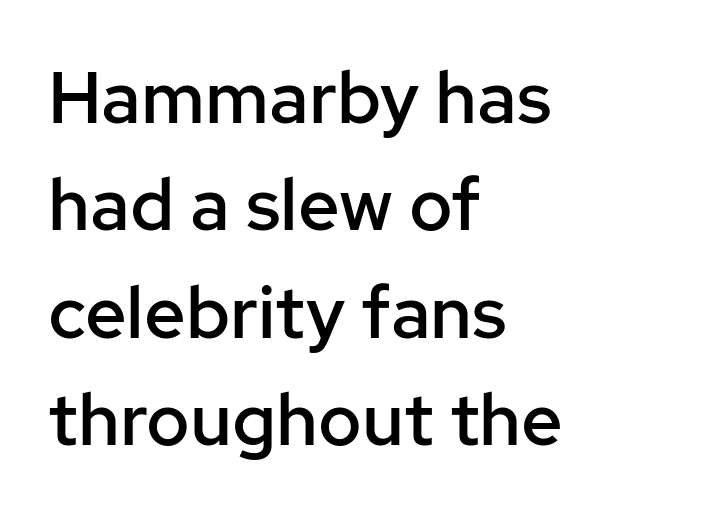
Q: Is the text bold? A: Semi-bold.
Q: Is the text italic (slanted)? A: No, it is upright.
Q: Is the typeface a serif or a sans-serif typeface? A: Sans-serif.
Q: Is the text underlined? A: No.
Q: How is the paragraph aligned? A: Left-aligned.
Q: Is the spacing between letters normal or unusually wide? A: Normal.
Q: Is the spacing between lines tight, normal or loose? A: Normal.
Q: Width (condensed, normal, or wide)? A: Normal.
Q: Stroke contrast? A: Low.
Q: x-height? A: Medium.
Q: Monospaced? A: No.
